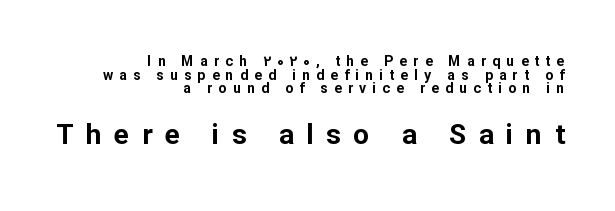
{"serif": "no", "italic": "no", "bold": "yes", "weight": "bold", "width": "normal", "stroke_contrast": "low", "x_height": "medium", "monospaced": "no", "underline": "no", "align": "right", "line_spacing": "tight", "line_spacing_ratio": 0.98, "letter_spacing": "wide", "letter_spacing_em": 0.45, "larger_block": "second", "size_ratio": 2.0, "glyph_px": 28}
